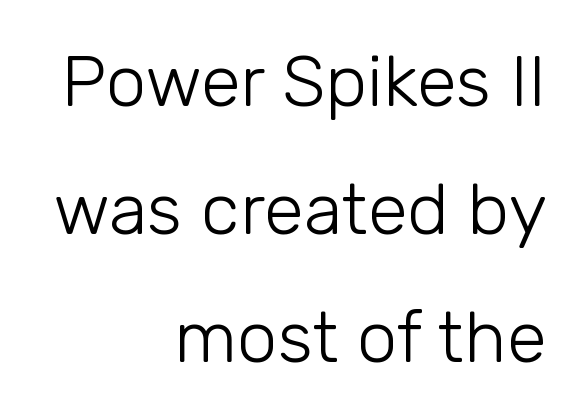
Every character sits straight up, as roman type does. You could not count columns in this text — the font is proportionally spaced. The face used here is a sans, in the tradition of grotesques and geometrics. No heavy texture on the line: the type isn't bold. Spacing between characters is what you'd get straight out of the box. The specimen omits any rule beneath the text block's lines.
